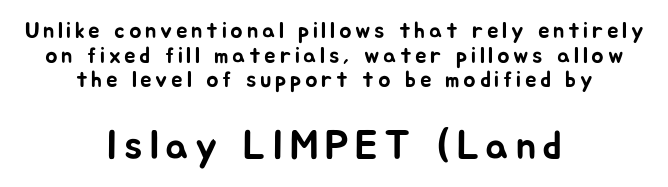
The image shows 41 px sans-serif type, upright; set centered, tight line spacing (1.07x), not underlined; the second (bottom) block is 1.78x larger; low stroke contrast and a medium x-height.
